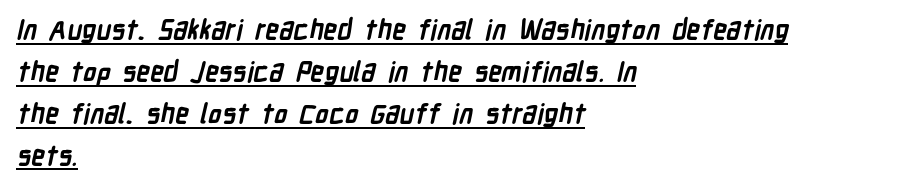
The image shows 27 px bold type; set left-aligned, normal line spacing (1.55x), normal letter spacing, underlined.
